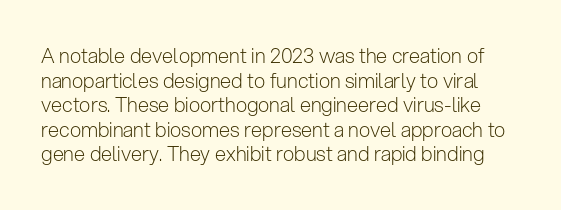
The image shows 20 px text type, upright; set line spacing 1.23x, normal letter spacing, not underlined.
